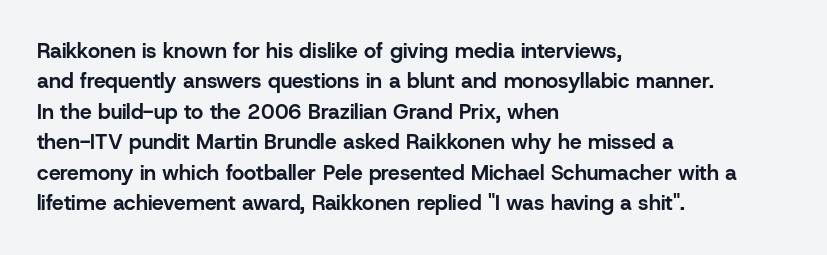
{"italic": "no", "bold": "yes", "underline": "no", "align": "left", "line_spacing": "normal", "line_spacing_ratio": 1.45, "letter_spacing": "normal", "letter_spacing_em": 0.0, "glyph_px": 21}
